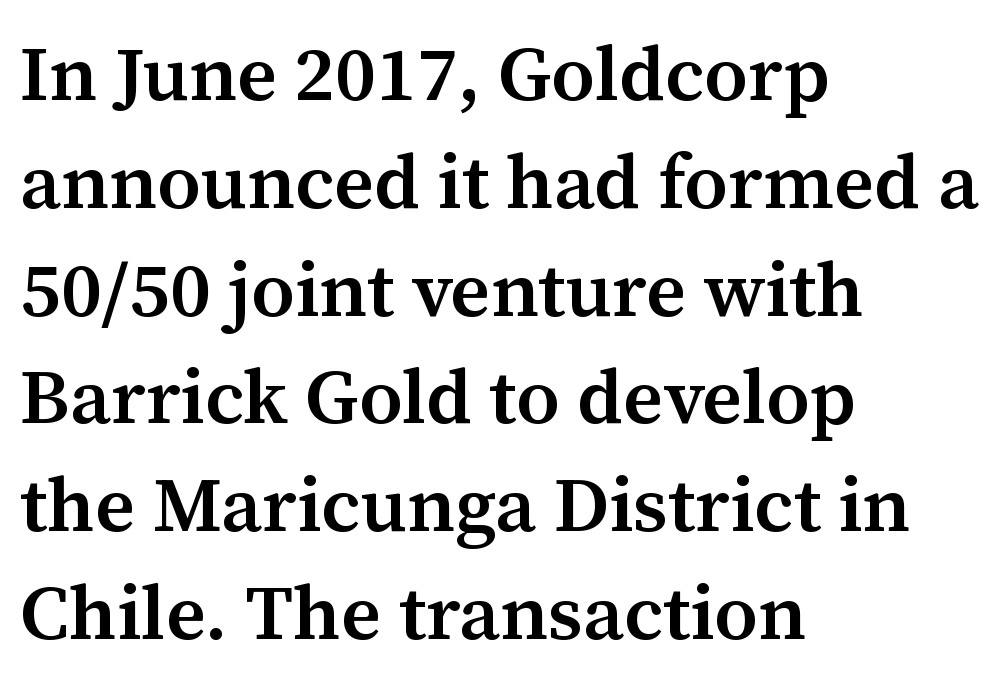
Q: Is the text bold? A: Semi-bold.
Q: Is the text italic (slanted)? A: No, it is upright.
Q: Is the typeface a serif or a sans-serif typeface? A: Serif.
Q: Is the text underlined? A: No.
Q: How is the paragraph aligned? A: Left-aligned.
Q: Is the spacing between letters normal or unusually wide? A: Normal.
Q: Is the spacing between lines tight, normal or loose? A: Normal.
Q: Width (condensed, normal, or wide)? A: Normal.
Q: Stroke contrast? A: Medium.
Q: x-height? A: Medium.
Q: Monospaced? A: No.
